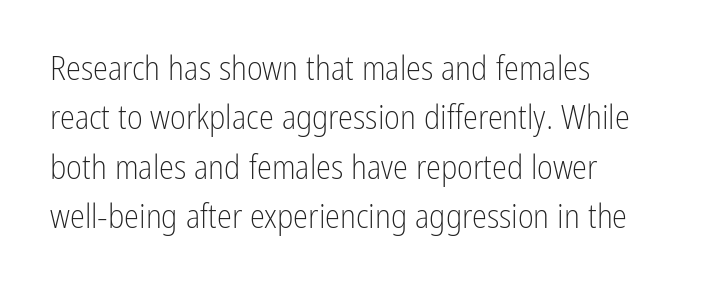
Q: Is the text bold? A: No.
Q: Is the text italic (slanted)? A: No, it is upright.
Q: Is the typeface a serif or a sans-serif typeface? A: Sans-serif.
Q: Is the text underlined? A: No.
Q: How is the paragraph aligned? A: Left-aligned.
Q: Is the spacing between letters normal or unusually wide? A: Normal.
Q: Is the spacing between lines tight, normal or loose? A: Normal.
Q: Width (condensed, normal, or wide)? A: Condensed.
Q: Stroke contrast? A: Low.
Q: x-height? A: Medium.
Q: Monospaced? A: No.
